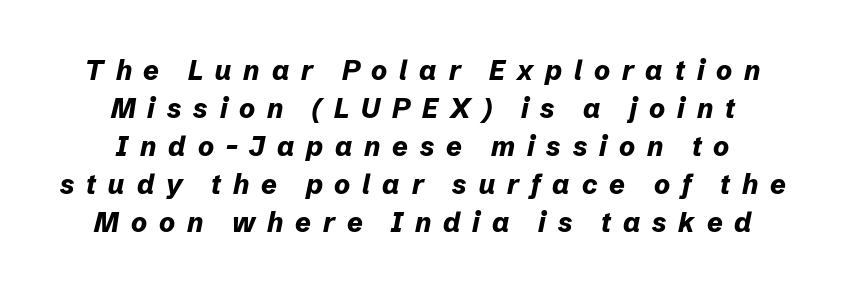
The image shows 27 px bold type, italic (leaning right); set centered, normal line spacing (1.41x), unusually wide letter spacing (+0.44 em), not underlined.
